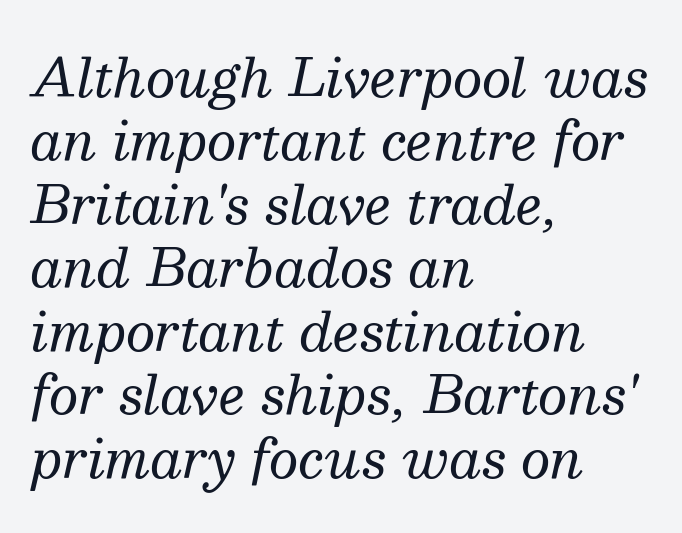
The image shows 52 px regular-weight serif type, italic (leaning right); set left-aligned, line spacing 1.22x, normal letter spacing, not underlined; medium stroke contrast and a medium x-height.
